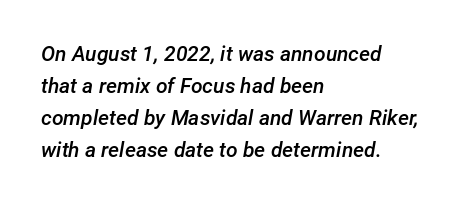
{"italic": "yes", "lean": "right", "slant_degrees": 12, "bold": "semi", "underline": "no", "align": "left", "line_spacing": "normal", "line_spacing_ratio": 1.53, "letter_spacing": "normal", "letter_spacing_em": 0.0, "glyph_px": 21}
